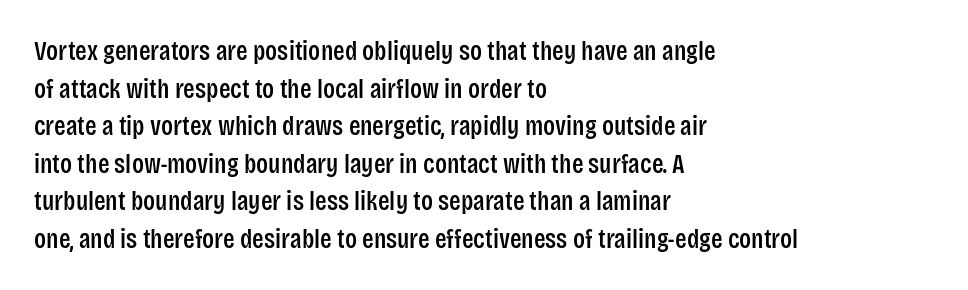
{"italic": "no", "underline": "no", "align": "left", "line_spacing": "normal", "line_spacing_ratio": 1.39, "letter_spacing": "normal", "letter_spacing_em": 0.0, "glyph_px": 27}
